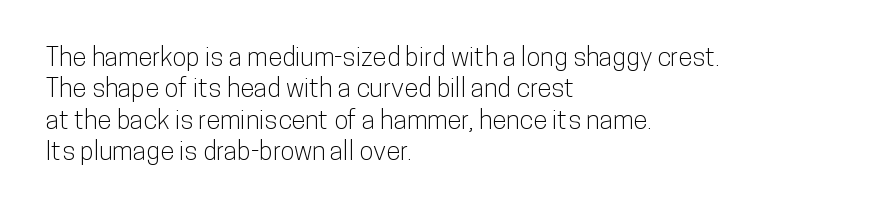
Tracking value appears to be zero — textbook default spacing. Rendered with straight, roman letterforms. Short and long lines alike share a common starting point at left. A bare baseline throughout the passage.
